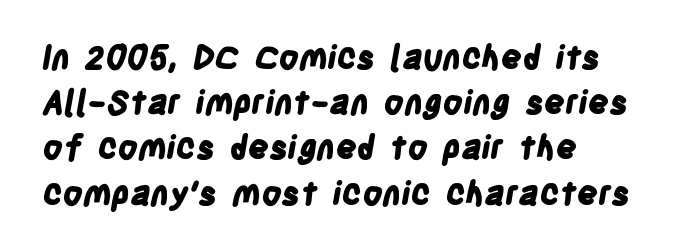
{"serif": "no", "bold": "yes", "weight": "bold", "width": "condensed", "stroke_contrast": "low", "x_height": "large", "monospaced": "no", "underline": "no", "line_spacing": "normal", "line_spacing_ratio": 1.37, "letter_spacing": "normal", "letter_spacing_em": 0.0, "glyph_px": 33}
